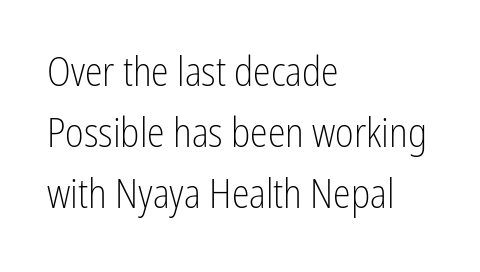
{"serif": "no", "italic": "no", "bold": "no", "weight": "light", "width": "condensed", "stroke_contrast": "low", "x_height": "medium", "monospaced": "no", "underline": "no", "align": "left", "line_spacing": "normal", "line_spacing_ratio": 1.52, "letter_spacing": "normal", "letter_spacing_em": 0.0, "glyph_px": 40}
